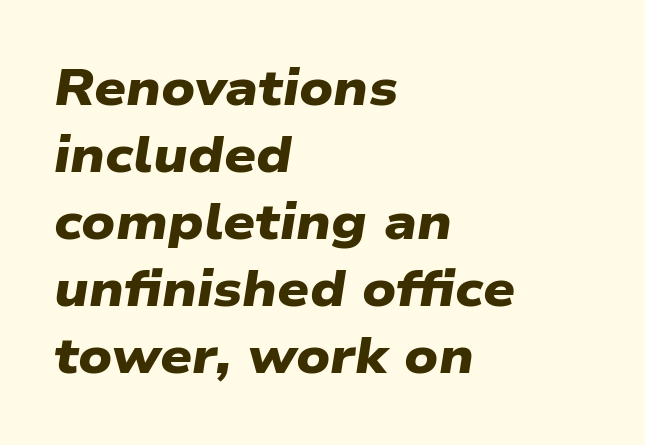
The words here are not underlined. The lines sit at an ordinary, default distance from one another. You can tell from the bare stems that sans-serif type was used. If you drew a ruler down the left edge, every line would touch it. Its strokes are broad and dark, the hallmark of bold type. This sample has the flowing, uneven cadence of proportional lettering.
